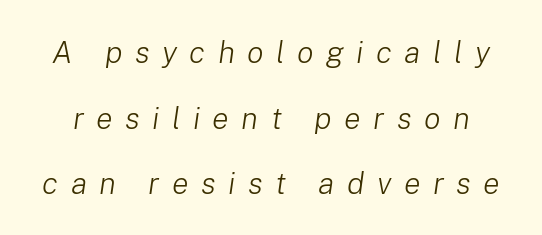
The image shows 31 px light type, italic (leaning right); set loose line spacing (2.12x), unusually wide letter spacing (+0.4 em), not underlined; low stroke contrast and a medium x-height.
